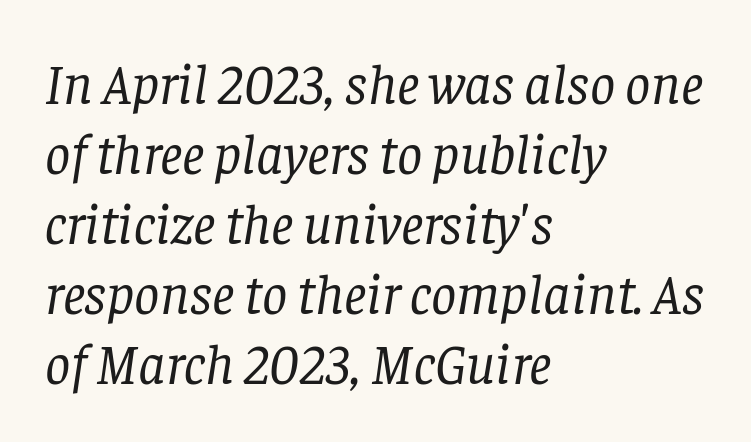
Q: Is the text bold? A: No.
Q: Is the text italic (slanted)? A: Yes, it leans right by about 8 degrees.
Q: Is the typeface a serif or a sans-serif typeface? A: Serif.
Q: Is the text underlined? A: No.
Q: How is the paragraph aligned? A: Left-aligned.
Q: Is the spacing between letters normal or unusually wide? A: Normal.
Q: Is the spacing between lines tight, normal or loose? A: Normal.
Q: Width (condensed, normal, or wide)? A: Normal.
Q: Stroke contrast? A: Low.
Q: x-height? A: Large.
Q: Monospaced? A: No.
